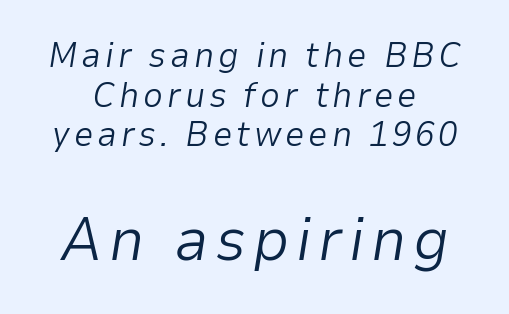
The image shows 61 px light type, italic (leaning right); set tight line spacing (1.13x), not underlined; the second (bottom) block is 1.74x larger; low stroke contrast and a medium x-height.
